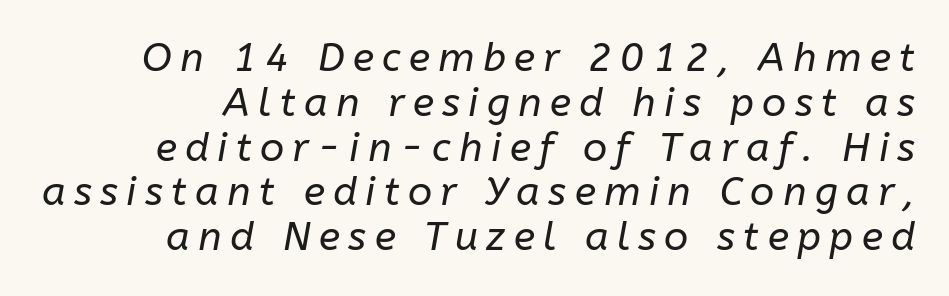
Compared with a typical body face, this is equally light or lighter still. These lines were composed using italics. Do the characters align in a grid? No, the font is proportional. The horizontal fit of the characters is loose and conspicuously gappy.
